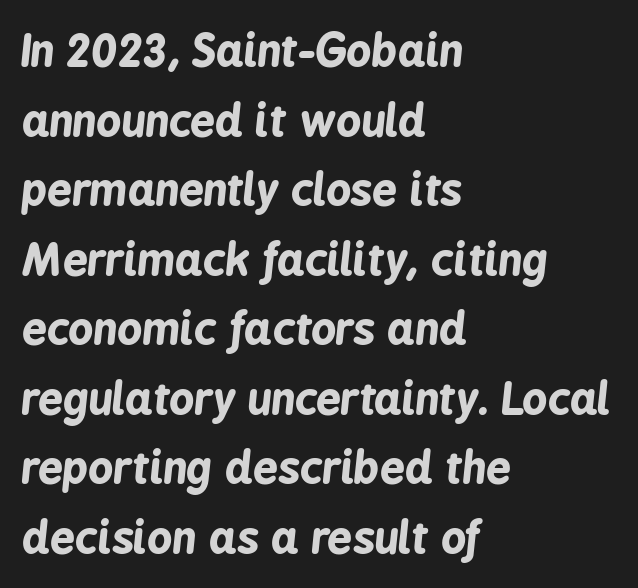
The image shows 44 px bold, condensed type, italic (leaning right); set left-aligned, normal line spacing (1.58x), normal letter spacing, not underlined; low stroke contrast and a medium x-height.
